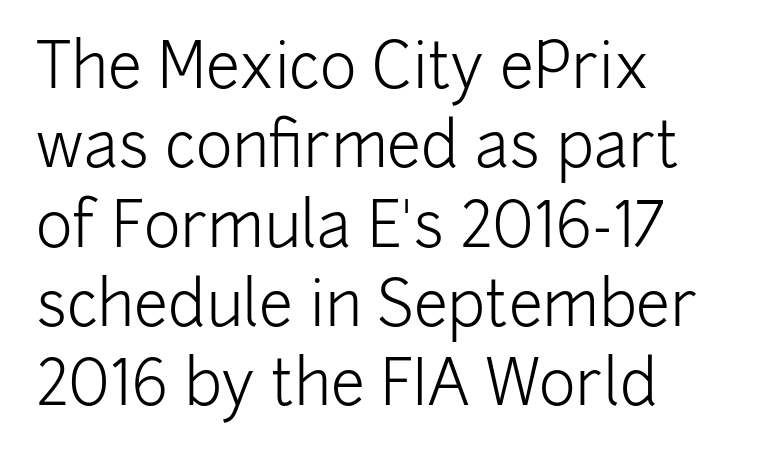
The text was rendered using a sans face with plain stroke endings. Do the characters align in a grid? No, the font is proportional. Honestly, the letter spacing is just normal — you wouldn't notice it. Leftover space on each line is placed entirely after the last word. Vertical spacing — default. Lines of text with bare space underneath.
